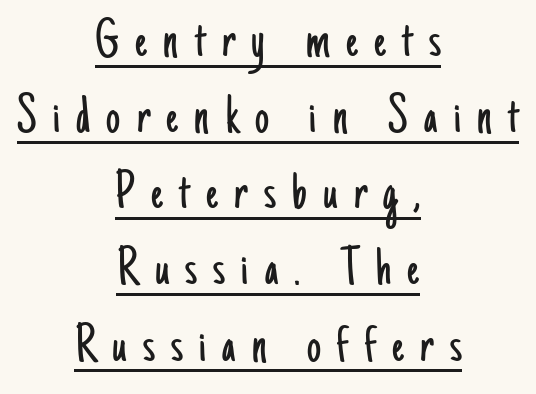
The image shows 56 px light, condensed sans-serif type, upright; set centered, normal line spacing (1.36x), unusually wide letter spacing (+0.29 em), underlined; low stroke contrast and a small x-height.
